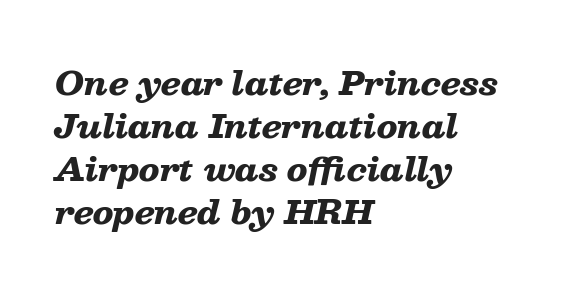
The image shows 32 px heavy, wide type, italic (leaning right); set left-aligned, normal line spacing (1.34x), normal letter spacing, not underlined; low stroke contrast and a medium x-height.
